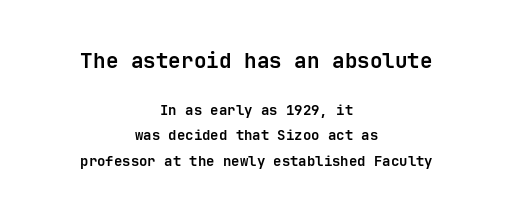
Q: Is the text bold? A: Yes.
Q: Is the text italic (slanted)? A: No, it is upright.
Q: Is the text underlined? A: No.
Q: How is the paragraph aligned? A: Centered.
Q: Is the spacing between letters normal or unusually wide? A: Normal.
Q: Which block of text is set in a larger size, the first (top) or the second (bottom)? A: The first (top) one.
